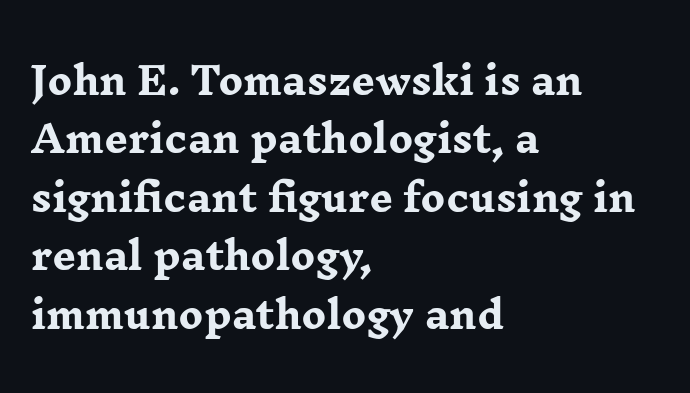
{"serif": "yes", "italic": "no", "bold": "yes", "weight": "heavy", "width": "wide", "stroke_contrast": "low", "x_height": "medium", "monospaced": "no", "underline": "no", "align": "left", "line_spacing": "normal", "line_spacing_ratio": 1.58, "letter_spacing": "normal", "letter_spacing_em": 0.0, "glyph_px": 37}
